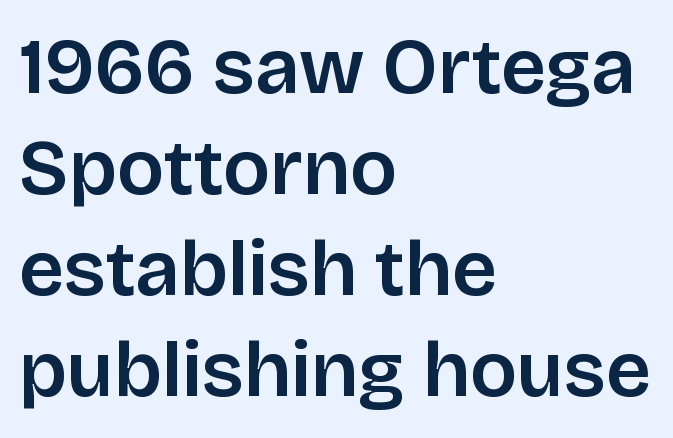
{"serif": "no", "italic": "no", "width": "normal", "stroke_contrast": "low", "x_height": "large", "monospaced": "no", "underline": "no", "align": "left", "line_spacing": "normal", "line_spacing_ratio": 1.28, "letter_spacing": "normal", "letter_spacing_em": 0.0, "glyph_px": 79}
